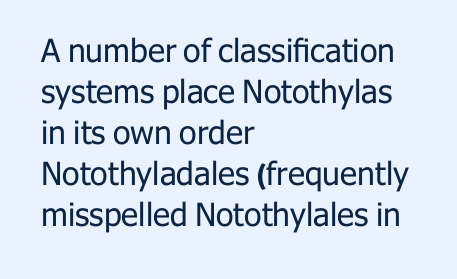
The image shows 32 px regular-weight sans-serif type, upright; set left-aligned, normal line spacing (1.28x), normal letter spacing, not underlined; low stroke contrast and a medium x-height.
